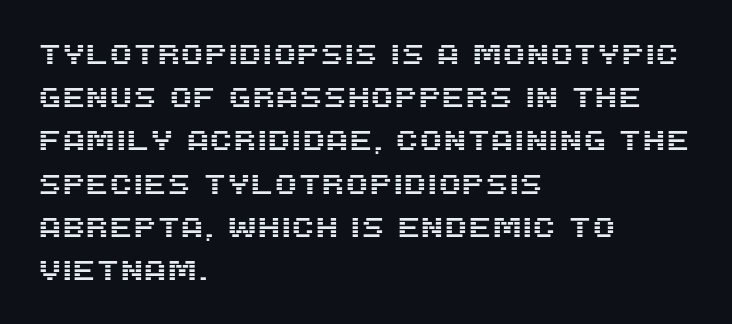
Q: Is the text italic (slanted)? A: No, it is upright.
Q: Is the text underlined? A: No.
Q: How is the paragraph aligned? A: Left-aligned.
Q: Is the spacing between letters normal or unusually wide? A: Normal.
Q: Is the spacing between lines tight, normal or loose? A: Normal.
